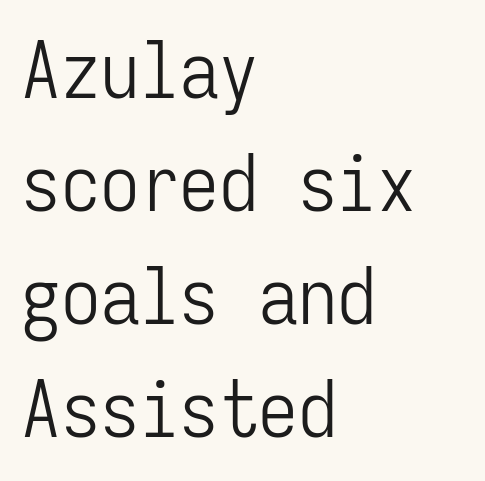
The rendering uses typewriter-style spacing with identical character cells. Every character sits straight up, as roman type does. These lines keep a tight, regular rhythm from letter to letter. The setting favours the left margin, as ordinary paragraphs usually do. Does the type have serifs? No, each stem ends abruptly. This rendering features lettering with no underline.
